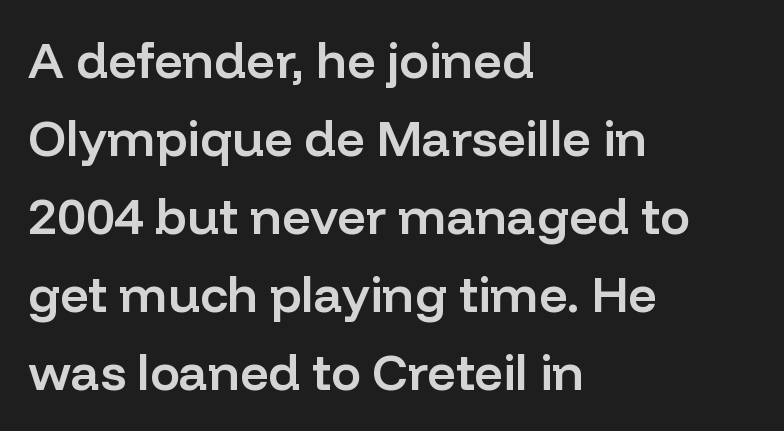
{"serif": "no", "italic": "no", "bold": "semi", "weight": "semibold", "width": "normal", "stroke_contrast": "low", "x_height": "medium", "monospaced": "no", "underline": "no", "align": "left", "line_spacing": "normal", "line_spacing_ratio": 1.56, "letter_spacing": "normal", "letter_spacing_em": 0.0, "glyph_px": 50}
